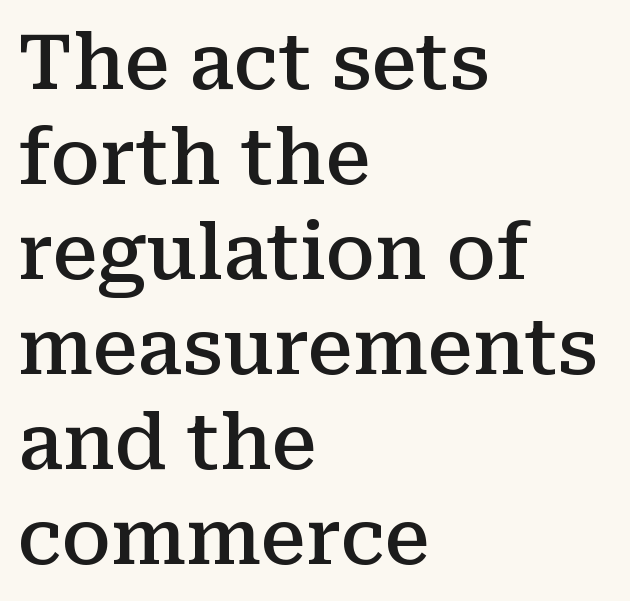
The image shows 76 px semibold serif type, upright; set left-aligned, normal line spacing (1.25x), normal letter spacing, not underlined; medium stroke contrast and a medium x-height.
